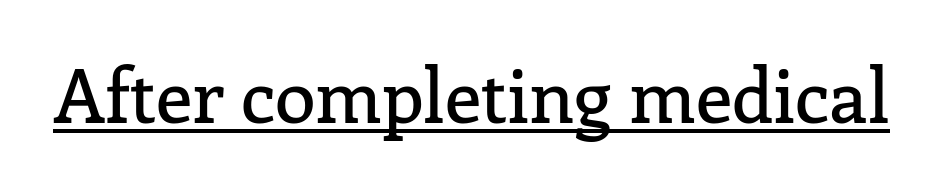
Each letter keeps its own natural width here, so spacing adapts to shape. Nope, not italic — everything's standing straight. You can see a thin bar hugging the bottom of the glyphs. What stands out about the letter spacing? Nothing — it is the standard amount. What kind of face is this? One with serifs.
